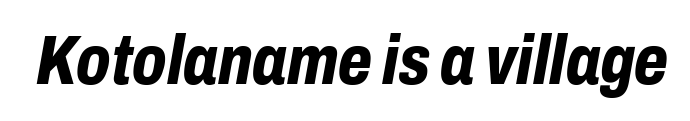
{"italic": "yes", "lean": "right", "slant_degrees": 10, "bold": "yes", "weight": "bold", "width": "condensed", "stroke_contrast": "low", "x_height": "medium", "monospaced": "no", "underline": "no", "letter_spacing": "normal", "letter_spacing_em": 0.0, "glyph_px": 70}
